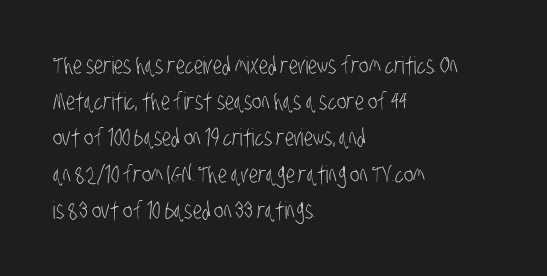
Q: Is the text bold? A: No.
Q: Is the text underlined? A: No.
Q: How is the paragraph aligned? A: Left-aligned.
Q: Is the spacing between letters normal or unusually wide? A: Normal.
Q: Is the spacing between lines tight, normal or loose? A: Normal.
